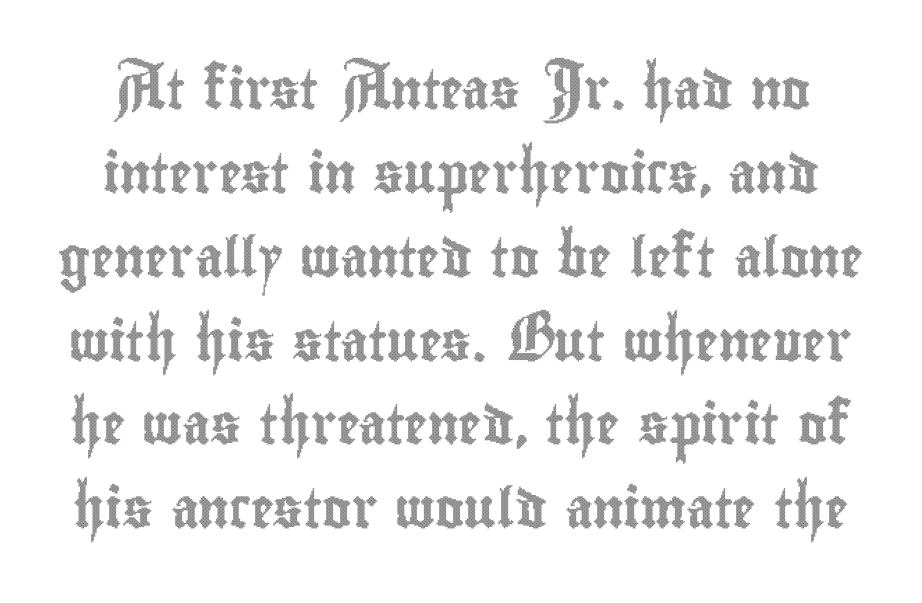
Clear beneath every line of the passage. Here the designer chose a conventional face with non-uniform glyph widths. The tracking reads as untouched default to a designer's eye. The typography opts for an upright posture over an oblique one.
